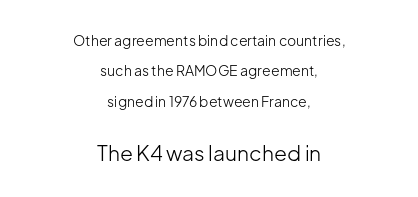
The image shows 21 px text type, upright; set centered, loose line spacing (2.17x), normal letter spacing, not underlined; the second (bottom) block is 1.5x larger.
